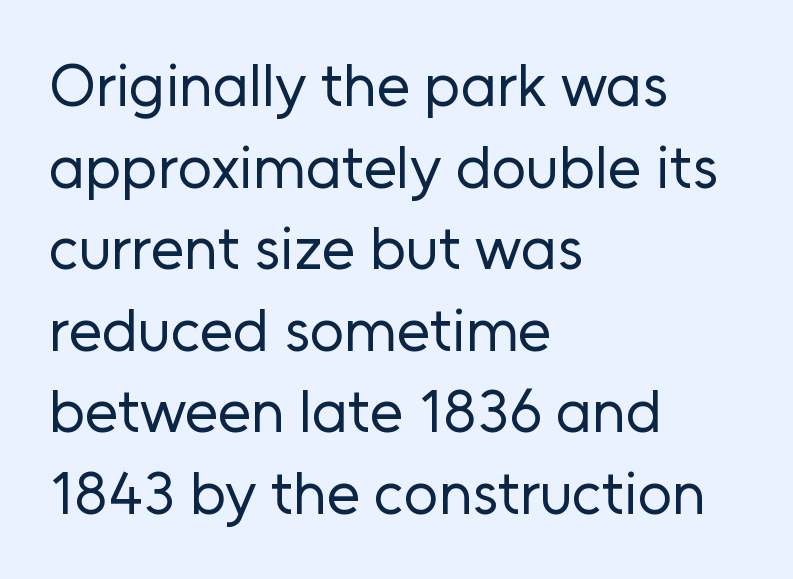
{"serif": "no", "italic": "no", "bold": "no", "weight": "regular", "width": "normal", "stroke_contrast": "low", "x_height": "medium", "monospaced": "no", "underline": "no", "align": "left", "line_spacing": "normal", "line_spacing_ratio": 1.36, "letter_spacing": "normal", "letter_spacing_em": 0.0, "glyph_px": 60}
